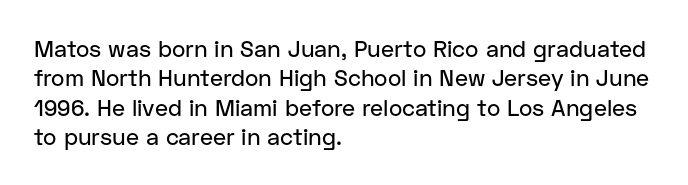
The image shows 23 px text type, upright; set left-aligned, normal line spacing (1.28x), normal letter spacing, not underlined.
